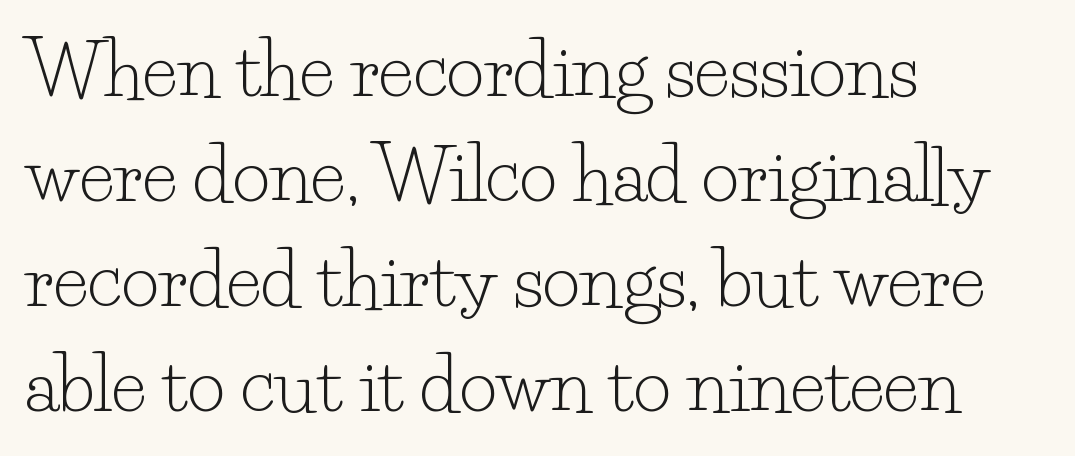
The lines are quadded left. Weight: in the light-to-regular range. The rendering keeps characters at their native spacing. A normal amount of white space separates one row of letters from the next.
